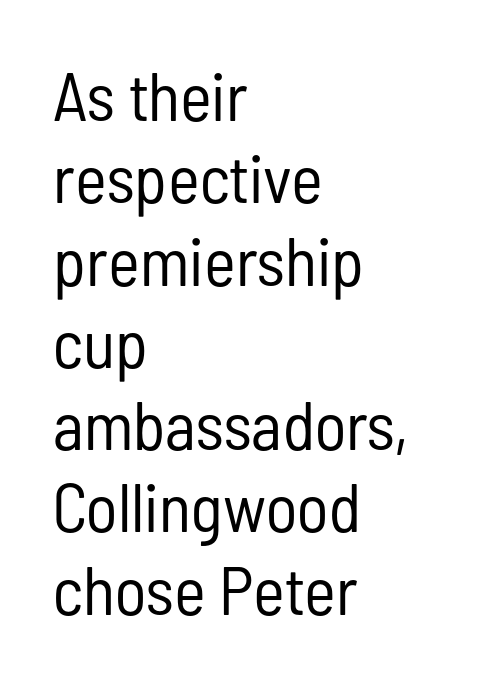
No extra tracking has been applied to these lines. The compositor pushed each line to the left boundary. Stroke thickness stays within the range of a standard reading face or lighter. This is roman type, the default non-slanted kind.
